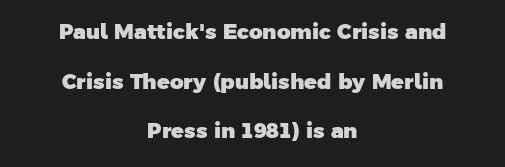
{"bold": "yes", "underline": "no", "align": "center", "line_spacing": "loose", "line_spacing_ratio": 2.36, "letter_spacing": "normal", "letter_spacing_em": 0.0, "glyph_px": 21}
